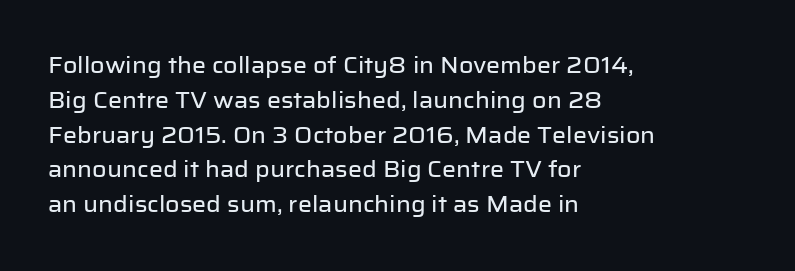
{"italic": "no", "underline": "no", "align": "left", "line_spacing": "normal", "line_spacing_ratio": 1.58, "letter_spacing": "normal", "letter_spacing_em": 0.0, "glyph_px": 22}
